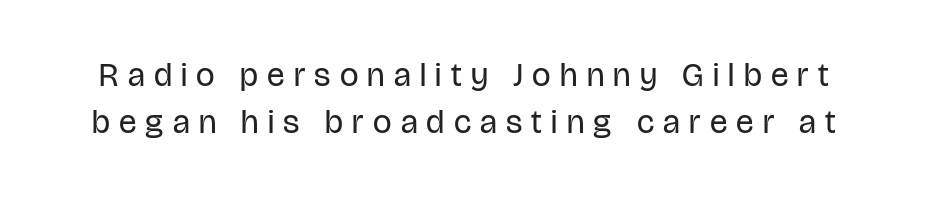
The type is letterspaced generously, with wide tracking. The rows are spaced the way most documents space them. Grotesque or geometric, the face here clearly has no serifs. A typesetter would call this proportional, since set widths differ per character.
